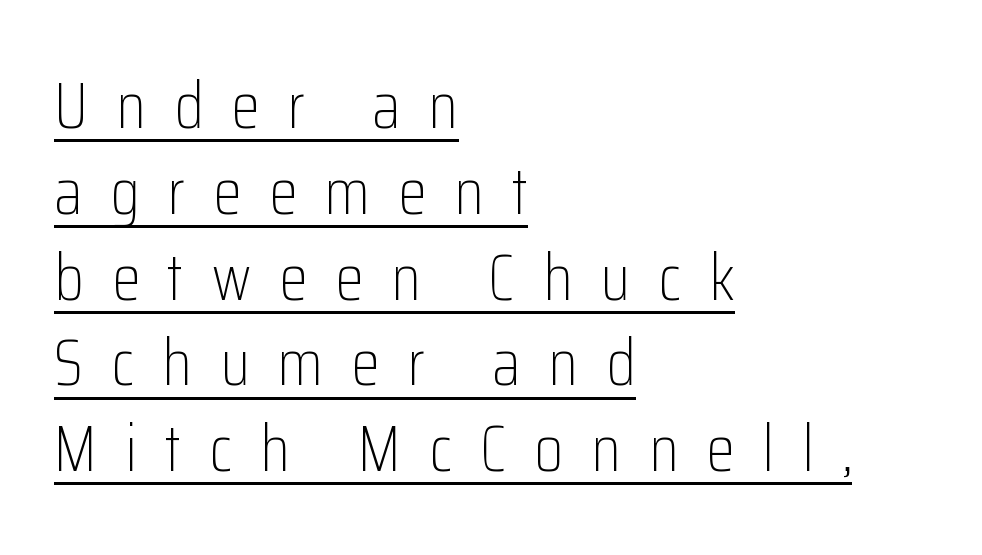
Q: Is the text bold? A: No.
Q: Is the text italic (slanted)? A: No, it is upright.
Q: Is the typeface a serif or a sans-serif typeface? A: Sans-serif.
Q: Is the text underlined? A: Yes.
Q: How is the paragraph aligned? A: Left-aligned.
Q: Is the spacing between letters normal or unusually wide? A: Unusually wide.
Q: Is the spacing between lines tight, normal or loose? A: Normal.
Q: Width (condensed, normal, or wide)? A: Condensed.
Q: Stroke contrast? A: Low.
Q: x-height? A: Medium.
Q: Monospaced? A: No.
